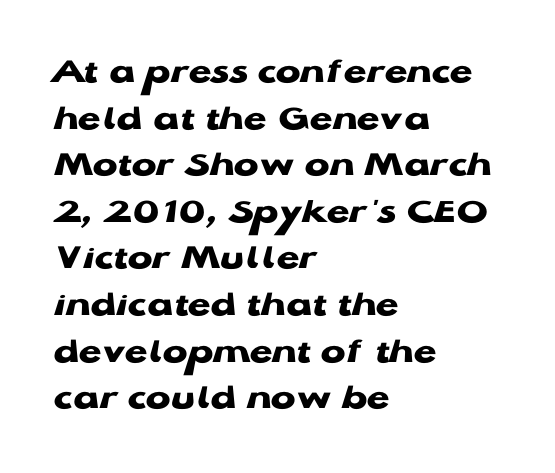
Serif or sans? Sans — the stroke terminals are bare. These lines are set flush left with a ragged right edge. Clear beneath every line of the passage. Think of a printed novel: that variable character pitch is what you see here.
